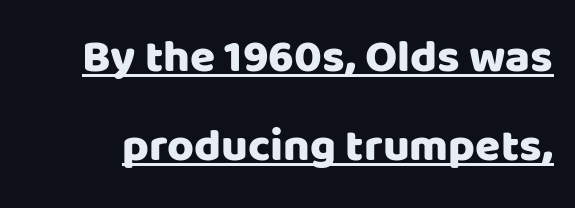
Proportional: the letters do not fall into vertical columns. The lines are spread far apart with generous leading. The letters stand straight up with perfectly vertical stems. The font family rendered here belongs to the sans-serif group.
